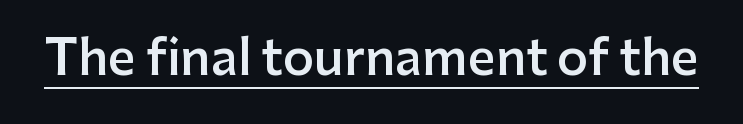
Each glyph is drawn with semibold strokes, heavier than normal yet not fully bold. A continuous stroke trails under the words, as in a hyperlink. Between one letter and the next there's only the usual sliver of space. Looks like regular typesetting: each glyph gets only the width it needs. This is the regular roman posture of the typeface. This is sans-serif lettering, the kind often seen on screens and signage.
